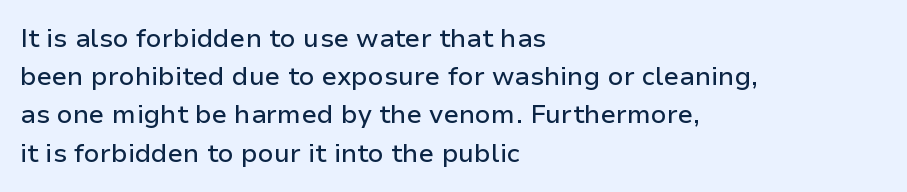
The image shows 26 px text type, upright; set left-aligned, normal line spacing (1.47x), normal letter spacing, not underlined.
